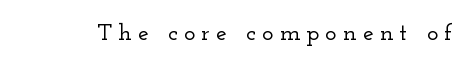
Q: Is the text italic (slanted)? A: No, it is upright.
Q: Is the text underlined? A: No.
Q: Is the spacing between letters normal or unusually wide? A: Unusually wide.
